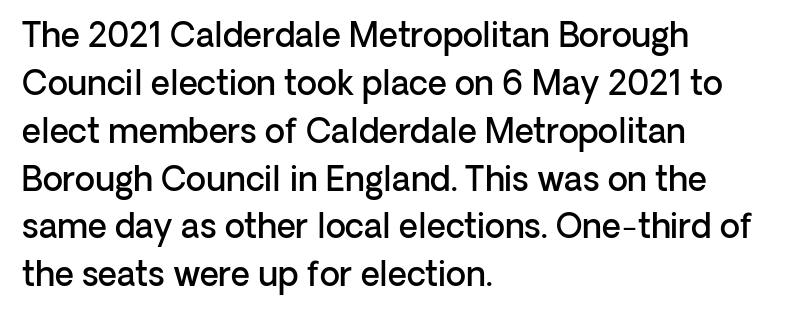
Regular leading. A clean baseline with only descenders dipping below it. You can tell it's not italic because the verticals are truly vertical. The line texture is even and compact thanks to regular tracking.
